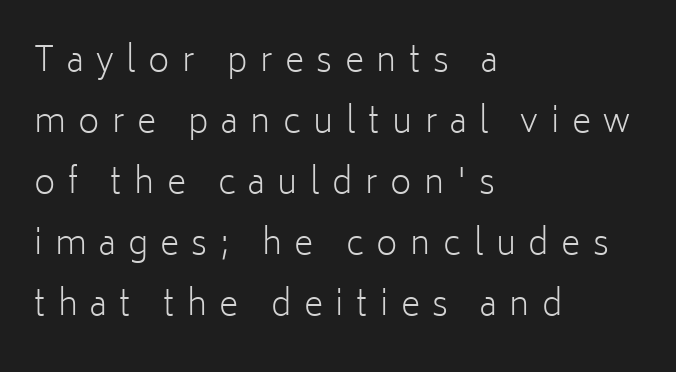
{"serif": "no", "italic": "no", "bold": "no", "weight": "light", "width": "normal", "stroke_contrast": "low", "x_height": "medium", "monospaced": "no", "underline": "no", "align": "left", "line_spacing_ratio": 1.85, "letter_spacing": "wide", "letter_spacing_em": 0.38, "glyph_px": 33}
